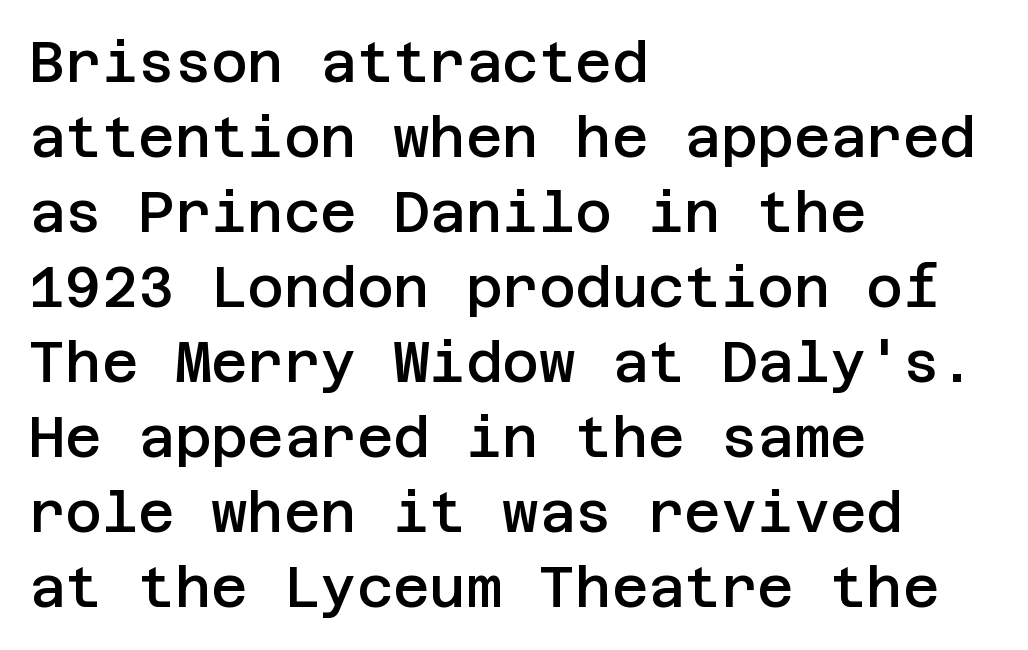
Q: Is the text bold? A: Semi-bold.
Q: Is the text italic (slanted)? A: No, it is upright.
Q: Is the typeface a serif or a sans-serif typeface? A: Sans-serif.
Q: Is the text underlined? A: No.
Q: How is the paragraph aligned? A: Left-aligned.
Q: Is the spacing between letters normal or unusually wide? A: Normal.
Q: Is the spacing between lines tight, normal or loose? A: Normal.
Q: Width (condensed, normal, or wide)? A: Normal.
Q: Stroke contrast? A: Low.
Q: x-height? A: Large.
